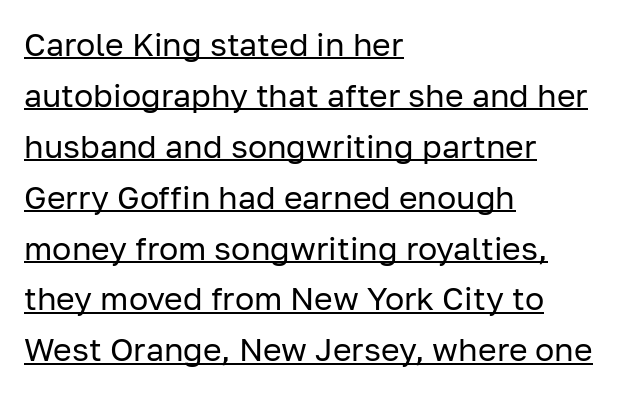
Q: Is the text bold? A: No.
Q: Is the text italic (slanted)? A: No, it is upright.
Q: Is the typeface a serif or a sans-serif typeface? A: Sans-serif.
Q: Is the text underlined? A: Yes.
Q: How is the paragraph aligned? A: Left-aligned.
Q: Is the spacing between letters normal or unusually wide? A: Normal.
Q: Is the spacing between lines tight, normal or loose? A: Normal.
Q: Width (condensed, normal, or wide)? A: Normal.
Q: Stroke contrast? A: Low.
Q: x-height? A: Medium.
Q: Monospaced? A: No.
